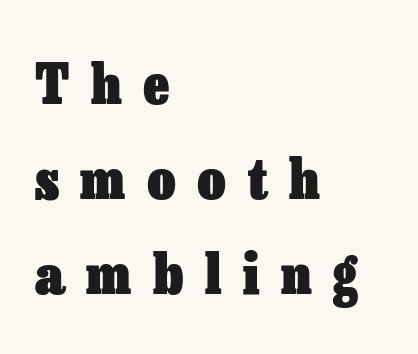
Q: Is the text bold? A: Yes.
Q: Is the text italic (slanted)? A: No, it is upright.
Q: Is the text underlined? A: No.
Q: How is the paragraph aligned? A: Left-aligned.
Q: Is the spacing between letters normal or unusually wide? A: Unusually wide.
Q: Width (condensed, normal, or wide)? A: Normal.
Q: Stroke contrast? A: Low.
Q: x-height? A: Medium.
Q: Monospaced? A: No.
